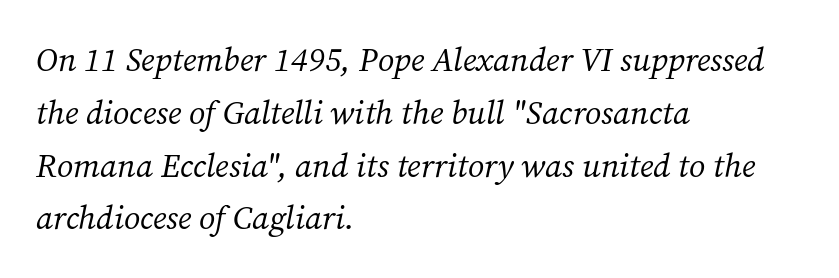
{"serif": "yes", "italic": "yes", "lean": "right", "slant_degrees": 12, "bold": "no", "weight": "regular", "width": "normal", "stroke_contrast": "medium", "x_height": "medium", "monospaced": "no", "underline": "no", "align": "left", "line_spacing": "normal", "line_spacing_ratio": 1.6, "letter_spacing": "normal", "letter_spacing_em": 0.0, "glyph_px": 33}
